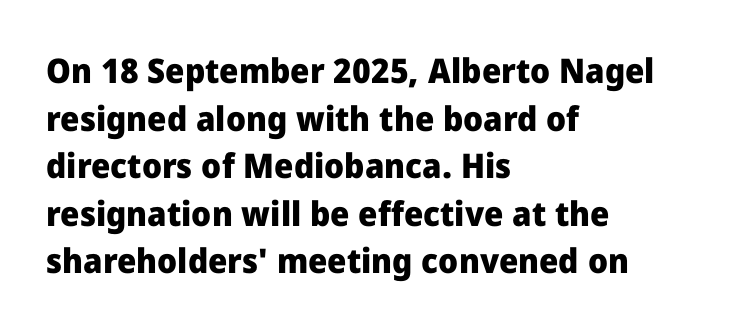
{"serif": "no", "italic": "no", "bold": "yes", "weight": "heavy", "width": "normal", "stroke_contrast": "low", "x_height": "medium", "monospaced": "no", "underline": "no", "align": "left", "line_spacing": "normal", "line_spacing_ratio": 1.4, "letter_spacing": "normal", "letter_spacing_em": 0.0, "glyph_px": 34}
